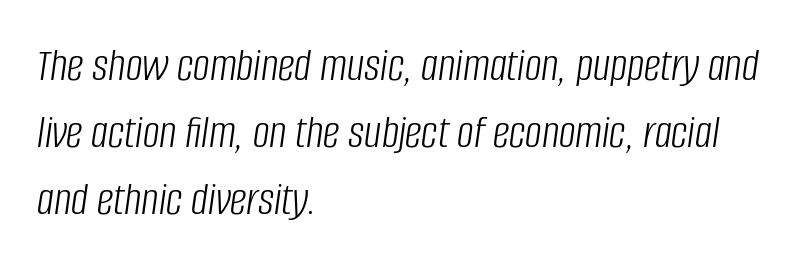
{"italic": "yes", "lean": "right", "slant_degrees": 8, "bold": "no", "weight": "light", "width": "condensed", "stroke_contrast": "low", "x_height": "large", "monospaced": "no", "underline": "no", "align": "left", "line_spacing": "normal", "line_spacing_ratio": 1.43, "letter_spacing": "normal", "letter_spacing_em": 0.0, "glyph_px": 47}
